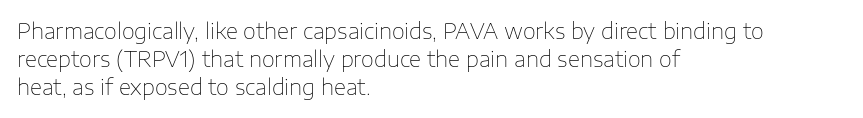
Q: Is the text bold? A: No.
Q: Is the text italic (slanted)? A: No, it is upright.
Q: Is the text underlined? A: No.
Q: How is the paragraph aligned? A: Left-aligned.
Q: Is the spacing between letters normal or unusually wide? A: Normal.
Q: Is the spacing between lines tight, normal or loose? A: Normal.
